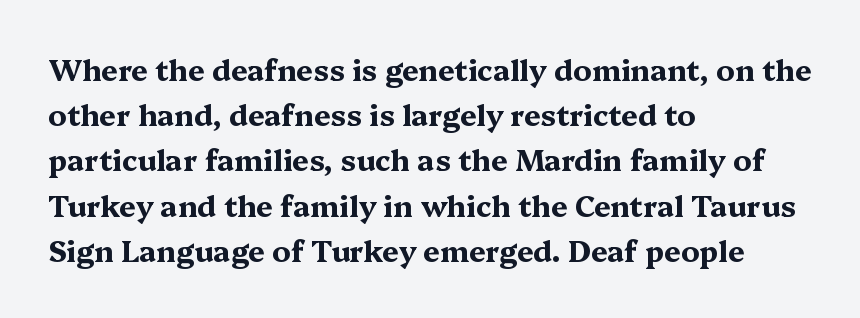
Q: Is the text bold? A: Yes.
Q: Is the text italic (slanted)? A: No, it is upright.
Q: Is the typeface a serif or a sans-serif typeface? A: Serif.
Q: Is the text underlined? A: No.
Q: How is the paragraph aligned? A: Left-aligned.
Q: Is the spacing between letters normal or unusually wide? A: Normal.
Q: Is the spacing between lines tight, normal or loose? A: Normal.
Q: Width (condensed, normal, or wide)? A: Wide.
Q: Stroke contrast? A: Medium.
Q: x-height? A: Medium.
Q: Monospaced? A: No.
